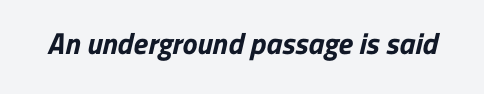
Q: Is the text bold? A: Yes.
Q: Is the typeface a serif or a sans-serif typeface? A: Sans-serif.
Q: Is the text underlined? A: No.
Q: Is the spacing between letters normal or unusually wide? A: Normal.
Q: Width (condensed, normal, or wide)? A: Normal.
Q: Stroke contrast? A: Low.
Q: x-height? A: Medium.
Q: Monospaced? A: No.
